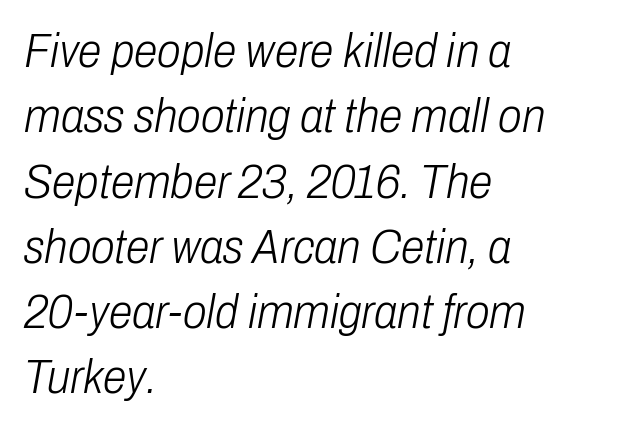
The letters advance in unequal steps, a hallmark of proportional type. Quick note: interline space is typical. Teacher's note: observe the even left margin — that is flush-left alignment. How are the letters spaced? Ordinarily, with no added tracking. The lettering tilts uniformly, giving the passage an italic look.
